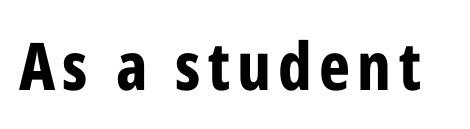
The image shows 66 px bold, condensed sans-serif type, upright; set not underlined; low stroke contrast and a medium x-height.
